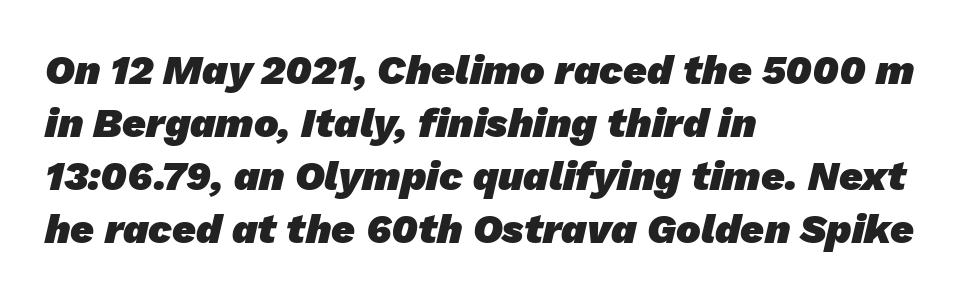
{"serif": "no", "bold": "yes", "weight": "heavy", "width": "normal", "stroke_contrast": "low", "x_height": "medium", "monospaced": "no", "underline": "no", "align": "left", "line_spacing": "normal", "line_spacing_ratio": 1.29, "letter_spacing": "normal", "letter_spacing_em": 0.0, "glyph_px": 41}
